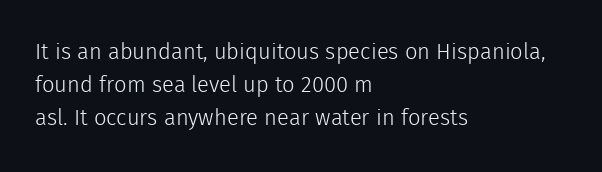
Q: Is the text bold? A: No.
Q: Is the text italic (slanted)? A: No, it is upright.
Q: Is the text underlined? A: No.
Q: How is the paragraph aligned? A: Left-aligned.
Q: Is the spacing between letters normal or unusually wide? A: Normal.
Q: Is the spacing between lines tight, normal or loose? A: Normal.
